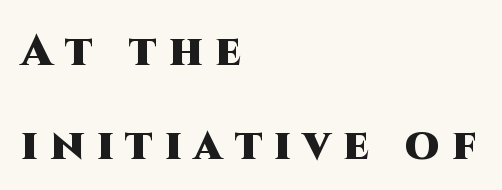
Q: Is the text bold? A: Yes.
Q: Is the text italic (slanted)? A: No, it is upright.
Q: Is the typeface a serif or a sans-serif typeface? A: Sans-serif.
Q: Is the text underlined? A: No.
Q: How is the paragraph aligned? A: Left-aligned.
Q: Is the spacing between letters normal or unusually wide? A: Unusually wide.
Q: Is the spacing between lines tight, normal or loose? A: Loose.
Q: Width (condensed, normal, or wide)? A: Normal.
Q: Stroke contrast? A: High.
Q: x-height? A: Large.
Q: Monospaced? A: No.
